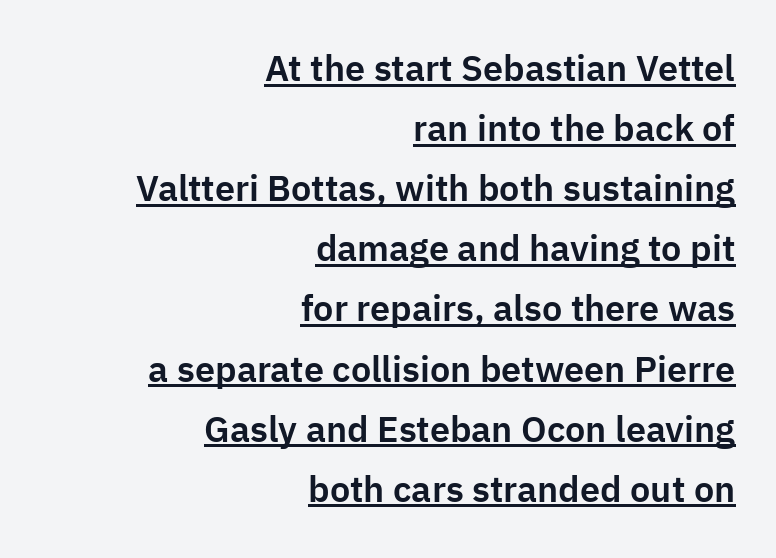
The rendering anchors every line to the right-hand side. When letters stand straight like this, we call the style roman or upright. The rendering uses the underline text-decoration. Spacing verdict: proportional, widths tailored to each character.
